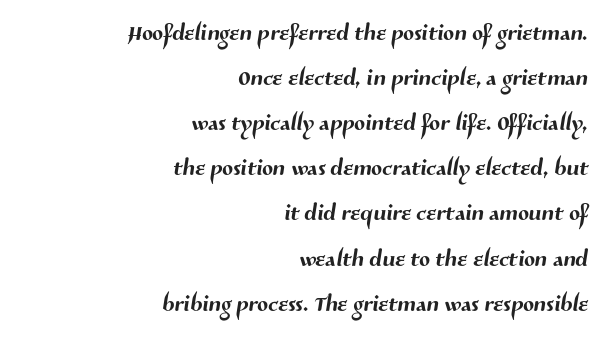
Is the letter spacing exaggerated? No — it looks like the ordinary default. Compared with typical paragraphs, the rows here are spaced about the same. A typesetter would label this face a sans. Think of a printed novel: that variable character pitch is what you see here. Anything drawn beneath the words? Only blank space.
